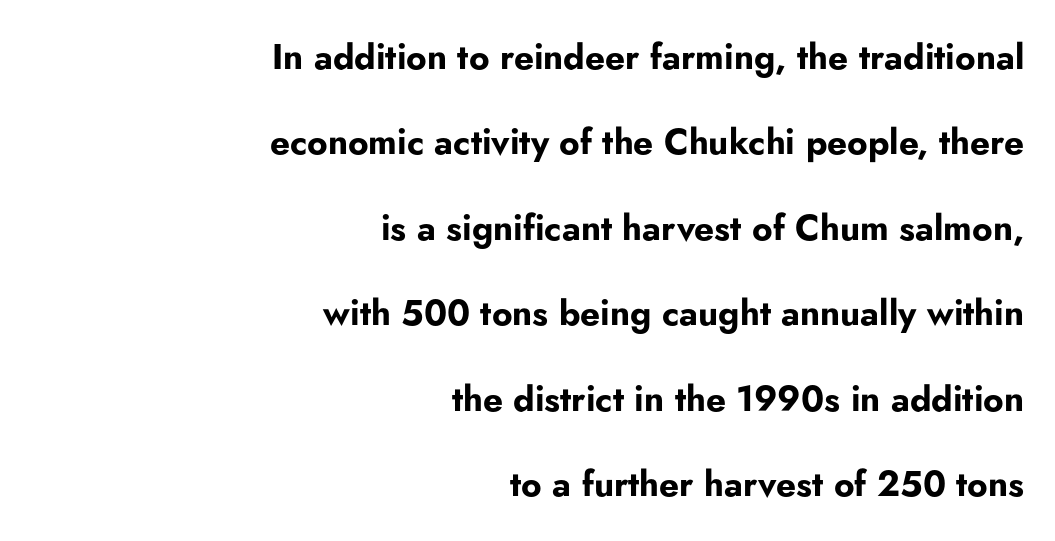
{"serif": "no", "italic": "no", "bold": "yes", "weight": "bold", "width": "normal", "stroke_contrast": "low", "x_height": "small", "monospaced": "no", "underline": "no", "align": "right", "line_spacing": "loose", "line_spacing_ratio": 2.44, "letter_spacing": "normal", "letter_spacing_em": 0.0, "glyph_px": 35}
